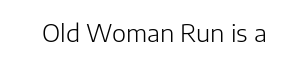
{"italic": "no", "bold": "no", "underline": "no", "letter_spacing": "normal", "letter_spacing_em": 0.0, "glyph_px": 24}
